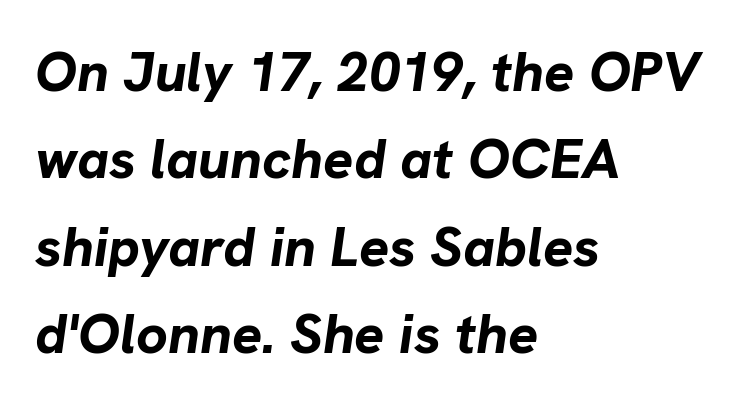
The image shows 56 px bold type, italic (leaning right); set left-aligned, normal line spacing (1.56x), normal letter spacing, not underlined; low stroke contrast and a medium x-height.
